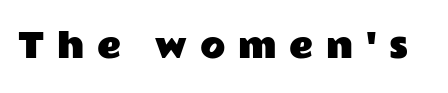
Font category for this specimen: sans-serif. The area under the type is left untouched. The type is letterspaced generously, with wide tracking. The face used here is proportionally spaced, like ordinary book or web type.
